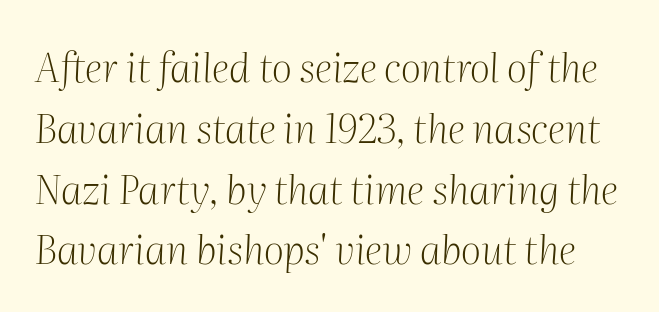
Q: Is the text bold? A: No.
Q: Is the text italic (slanted)? A: Yes, it leans right by about 2 degrees.
Q: Is the typeface a serif or a sans-serif typeface? A: Serif.
Q: Is the text underlined? A: No.
Q: Is the spacing between letters normal or unusually wide? A: Normal.
Q: Is the spacing between lines tight, normal or loose? A: Normal.
Q: Width (condensed, normal, or wide)? A: Normal.
Q: Stroke contrast? A: Medium.
Q: x-height? A: Medium.
Q: Monospaced? A: No.
